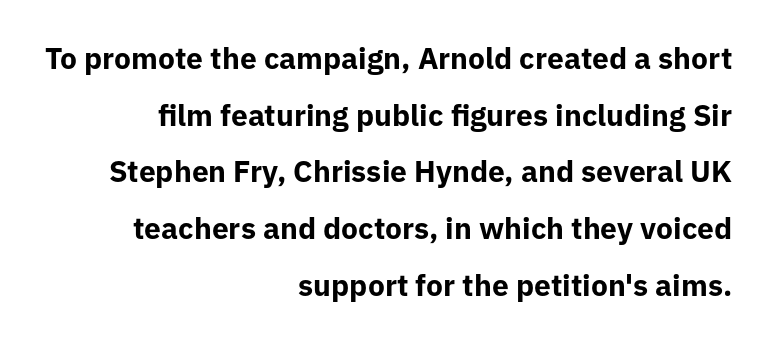
Q: Is the text bold? A: Yes.
Q: Is the text italic (slanted)? A: No, it is upright.
Q: Is the typeface a serif or a sans-serif typeface? A: Sans-serif.
Q: Is the text underlined? A: No.
Q: How is the paragraph aligned? A: Right-aligned.
Q: Is the spacing between letters normal or unusually wide? A: Normal.
Q: Width (condensed, normal, or wide)? A: Normal.
Q: Stroke contrast? A: Low.
Q: x-height? A: Medium.
Q: Monospaced? A: No.
